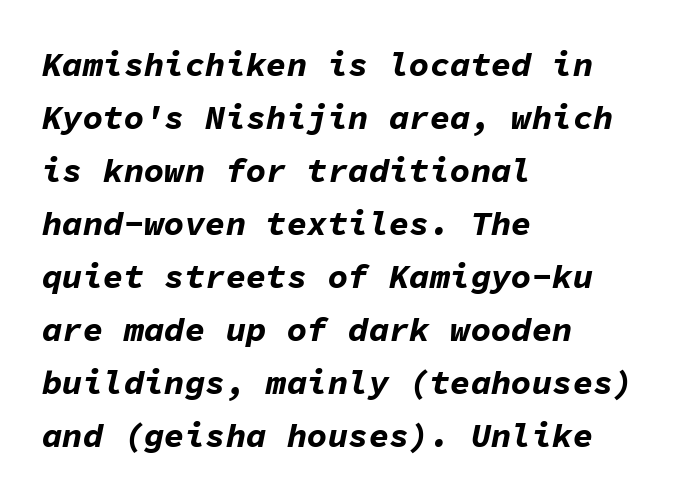
Notice how the passage keeps a crisp vertical edge on the left only. The lines sit at an ordinary, default distance from one another. The glyphs have the mass of a bold cut. The letters march in equal steps, a hallmark of fixed-pitch type. The horizontal fit of the characters is conventional and even.
